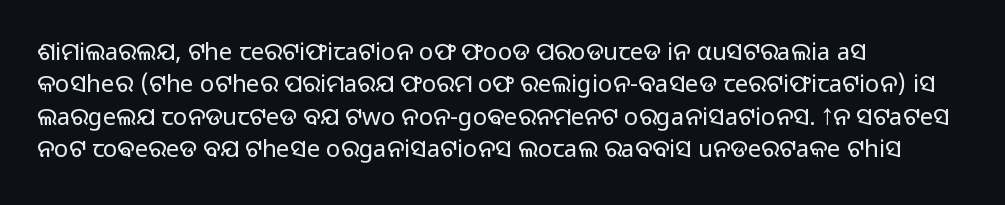
The typesetter chose a ragged-right arrangement here. In terms of letterspacing, this is plain default setting. Descenders hang freely into open space. A typesetter would call this leading conventional body-copy spacing. Stems and bowls with no extra thickness — not bold.
